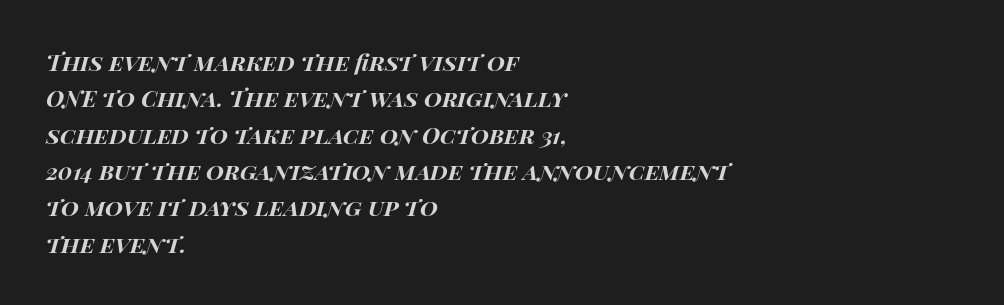
How are the letters spaced? Ordinarily, with no added tracking. Plain, unruled lines of type. Leftover space on each line is placed entirely after the last word. Is the type bold? Yes — the strokes are clearly thick and heavy.
